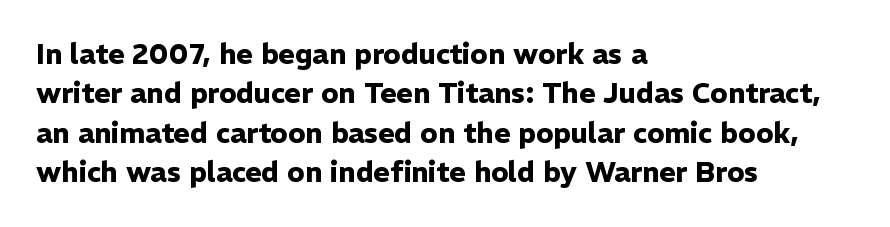
A bare baseline throughout the passage. The typography opts for an upright posture over an oblique one. The lines are quadded left. Line spacing here is normal. Note: no serifs on the glyphs.
